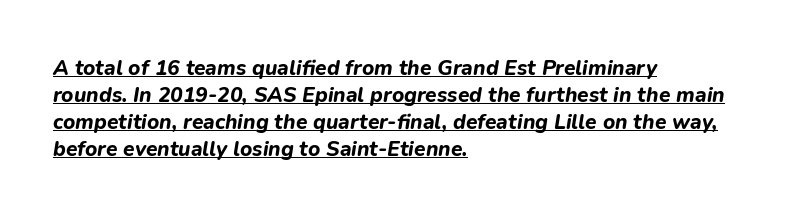
{"italic": "yes", "lean": "right", "slant_degrees": 9, "bold": "yes", "underline": "yes", "align": "left", "line_spacing": "normal", "line_spacing_ratio": 1.28, "letter_spacing": "normal", "letter_spacing_em": 0.0, "glyph_px": 21}
